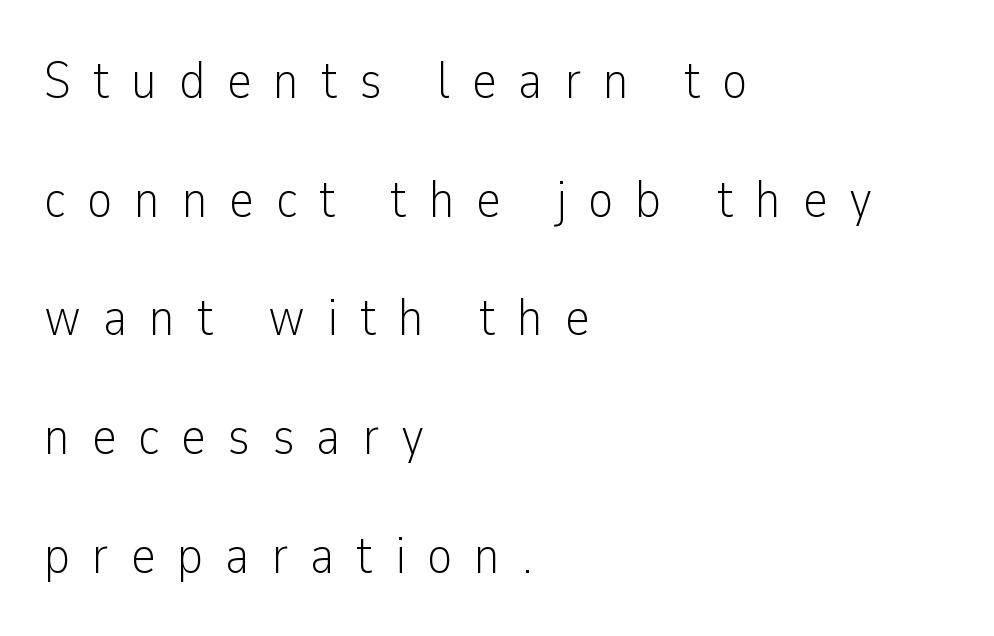
The image shows 53 px light, condensed sans-serif type, upright; set left-aligned, loose line spacing (2.24x), unusually wide letter spacing (+0.41 em), not underlined; low stroke contrast and a medium x-height.
